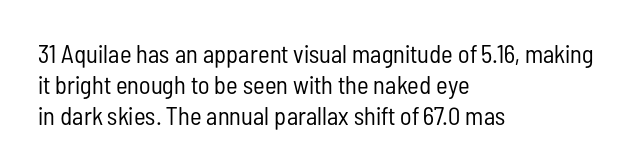
A light-to-regular cut is what we see here. Clear beneath every line of the passage. Vertical strokes here are truly vertical. The passage shown has conventional tracking throughout. Leftover space on each line is placed entirely after the last word.
